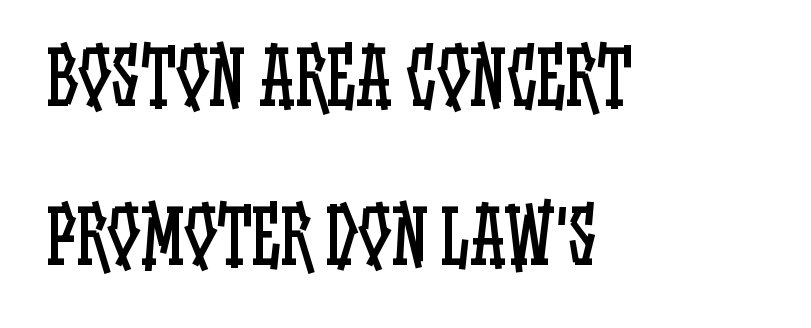
{"italic": "no", "bold": "no", "weight": "regular", "width": "condensed", "stroke_contrast": "low", "x_height": "large", "monospaced": "no", "underline": "no", "align": "left", "line_spacing": "loose", "line_spacing_ratio": 2.18, "letter_spacing": "normal", "letter_spacing_em": 0.0, "glyph_px": 73}
